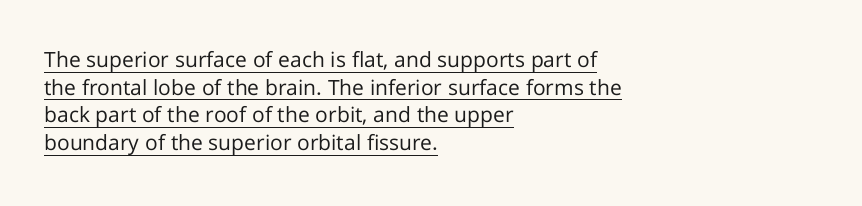
{"italic": "no", "bold": "no", "underline": "yes", "align": "left", "line_spacing": "normal", "line_spacing_ratio": 1.32, "letter_spacing": "normal", "letter_spacing_em": 0.0, "glyph_px": 21}
